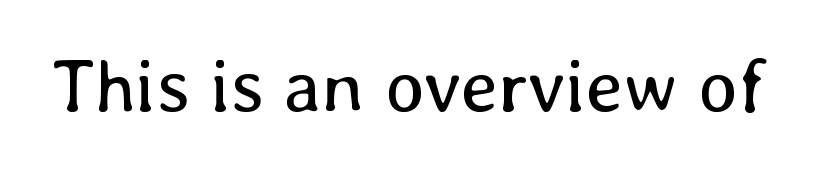
Q: Is the text bold? A: No.
Q: Is the text italic (slanted)? A: No, it is upright.
Q: Is the text underlined? A: No.
Q: Is the spacing between letters normal or unusually wide? A: Normal.
Q: Width (condensed, normal, or wide)? A: Normal.
Q: Stroke contrast? A: Low.
Q: x-height? A: Medium.
Q: Monospaced? A: No.
